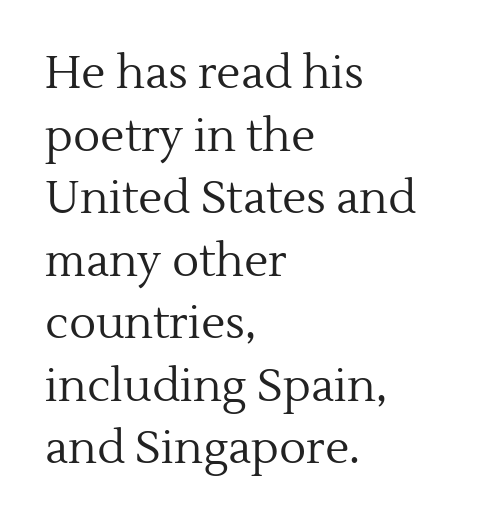
Q: Is the text bold? A: No.
Q: Is the text italic (slanted)? A: No, it is upright.
Q: Is the typeface a serif or a sans-serif typeface? A: Serif.
Q: Is the text underlined? A: No.
Q: How is the paragraph aligned? A: Left-aligned.
Q: Is the spacing between letters normal or unusually wide? A: Normal.
Q: Is the spacing between lines tight, normal or loose? A: Normal.
Q: Width (condensed, normal, or wide)? A: Normal.
Q: x-height? A: Medium.
Q: Monospaced? A: No.
